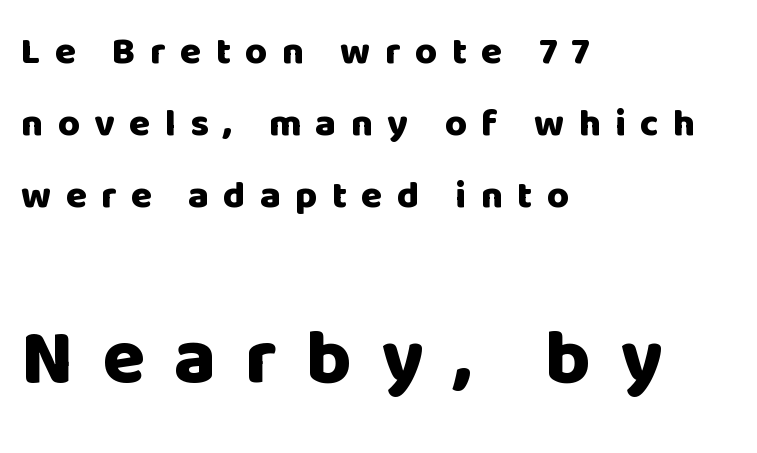
Display-style spreading of the glyphs; the letterfit is very open. Quick note: underline off. If you drew a line through each stem, it would be perfectly vertical. The letters advance in unequal steps, a hallmark of proportional type. The type family on display is of the sans-serif kind. Look at the glyph heights: the lower group is clearly the bigger setting.
